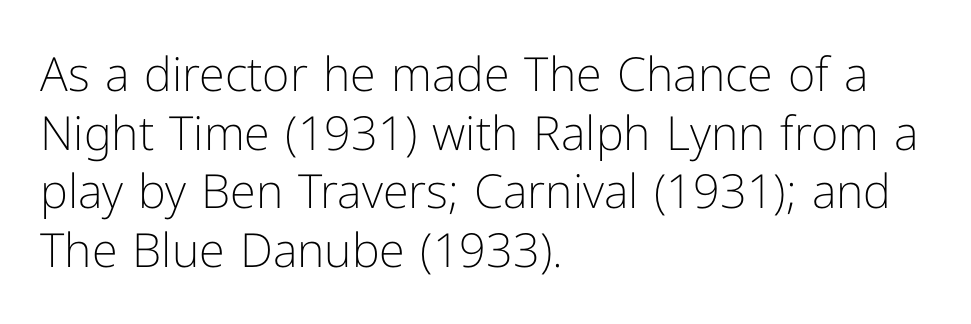
Q: Is the text bold? A: No.
Q: Is the text italic (slanted)? A: No, it is upright.
Q: Is the typeface a serif or a sans-serif typeface? A: Sans-serif.
Q: Is the text underlined? A: No.
Q: How is the paragraph aligned? A: Left-aligned.
Q: Is the spacing between letters normal or unusually wide? A: Normal.
Q: Is the spacing between lines tight, normal or loose? A: Normal.
Q: Width (condensed, normal, or wide)? A: Normal.
Q: Stroke contrast? A: Low.
Q: x-height? A: Medium.
Q: Monospaced? A: No.
